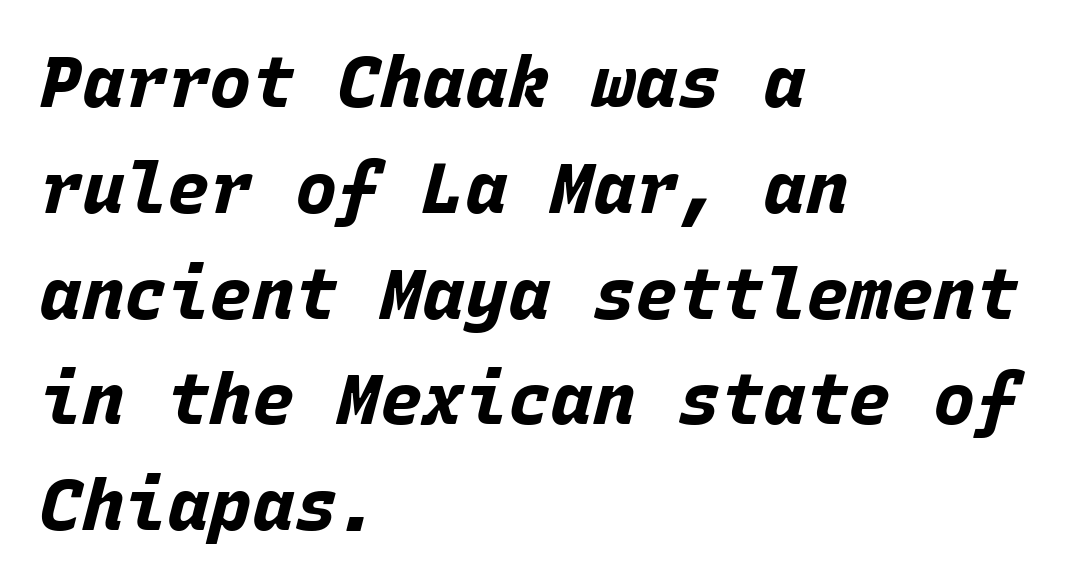
{"italic": "yes", "lean": "right", "slant_degrees": 15, "bold": "yes", "weight": "bold", "width": "normal", "stroke_contrast": "low", "x_height": "large", "monospaced": "yes", "underline": "no", "align": "left", "line_spacing": "normal", "line_spacing_ratio": 1.49, "letter_spacing": "normal", "letter_spacing_em": 0.0, "glyph_px": 71}
